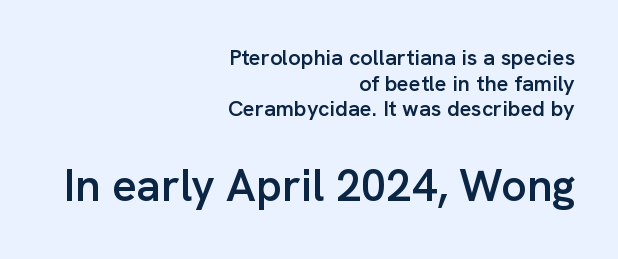
The image shows 45 px semibold sans-serif type, upright; set right-aligned, line spacing 1.17x, normal letter spacing, not underlined; the second (bottom) block is 2.05x larger; low stroke contrast and a medium x-height.
